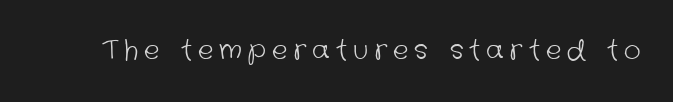
Does extra space separate the letters? Yes, quite a lot of it. Descender tails drop into unmarked territory. Letters have the restrained weight of plain body copy at most.
